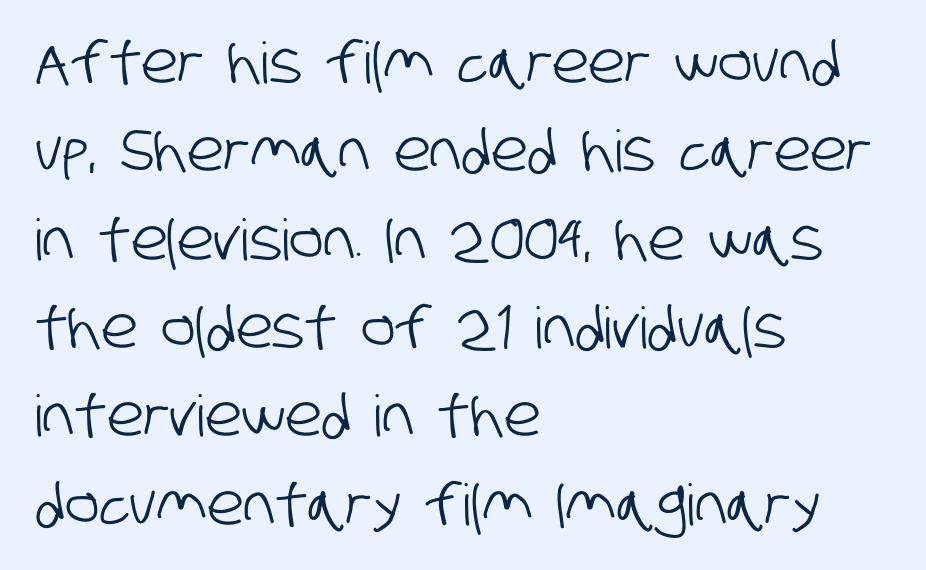
Q: Is the typeface a serif or a sans-serif typeface? A: Sans-serif.
Q: Is the text underlined? A: No.
Q: How is the paragraph aligned? A: Left-aligned.
Q: Is the spacing between letters normal or unusually wide? A: Normal.
Q: Is the spacing between lines tight, normal or loose? A: Normal.
Q: Width (condensed, normal, or wide)? A: Condensed.
Q: Stroke contrast? A: Low.
Q: x-height? A: Large.
Q: Monospaced? A: No.
